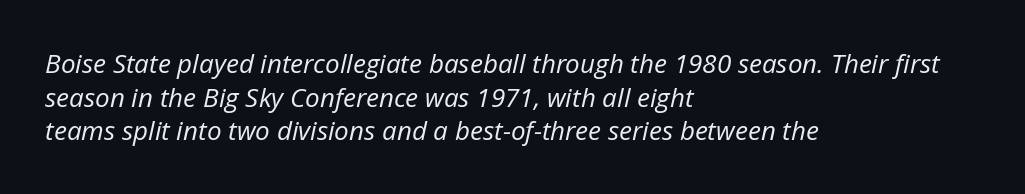
The image shows 26 px text type, italic (leaning right); set left-aligned, normal line spacing (1.29x), normal letter spacing, not underlined.
